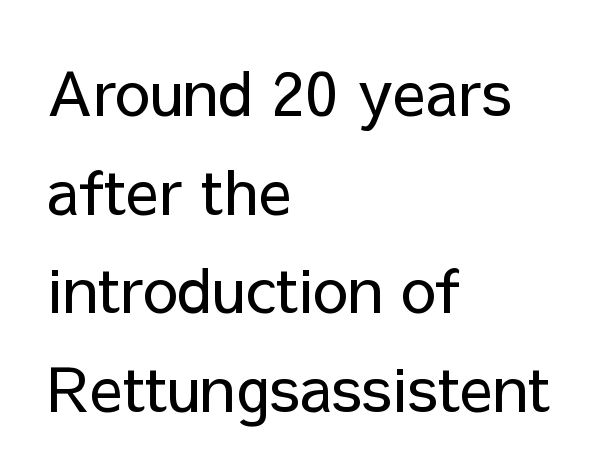
{"serif": "no", "italic": "no", "bold": "no", "weight": "regular", "width": "normal", "stroke_contrast": "low", "x_height": "medium", "monospaced": "no", "underline": "no", "align": "left", "line_spacing": "normal", "line_spacing_ratio": 1.59, "letter_spacing": "normal", "letter_spacing_em": 0.0, "glyph_px": 62}
